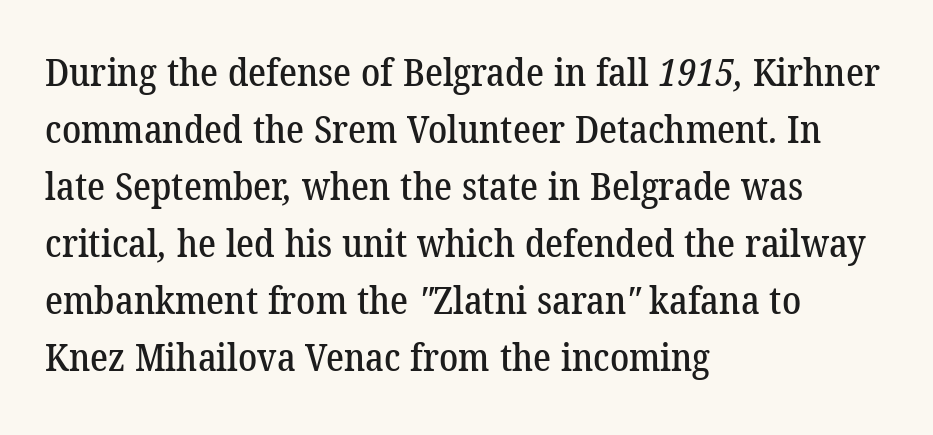
The block of text has a typical density, with ordinary space between rows. The lines in this sample share a left origin and differ only in where they stop. The passage shown is typed in a proportional face where columns would drift. Regarding serifs, this sample has them.
